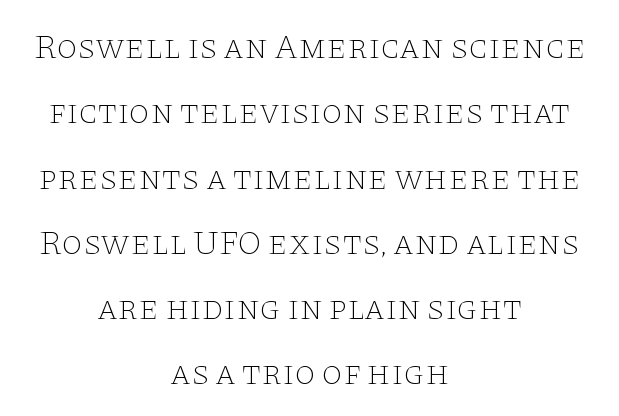
Q: Is the text bold? A: No.
Q: Is the text italic (slanted)? A: No, it is upright.
Q: Is the typeface a serif or a sans-serif typeface? A: Serif.
Q: Is the text underlined? A: No.
Q: How is the paragraph aligned? A: Centered.
Q: Is the spacing between letters normal or unusually wide? A: Normal.
Q: Is the spacing between lines tight, normal or loose? A: Loose.
Q: Width (condensed, normal, or wide)? A: Wide.
Q: Stroke contrast? A: Low.
Q: x-height? A: Large.
Q: Monospaced? A: No.
